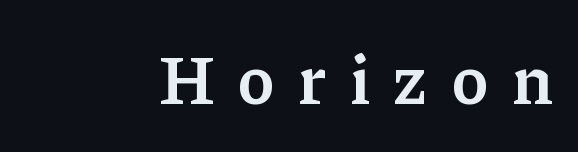
The image shows 70 px semibold serif type, upright; set right-aligned, unusually wide letter spacing (+0.34 em), not underlined; low stroke contrast and a medium x-height.
